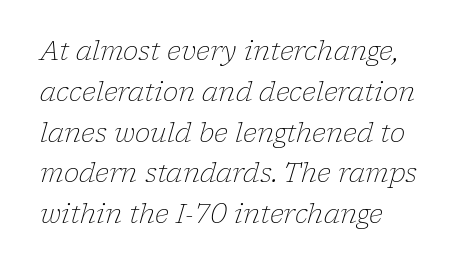
{"italic": "yes", "lean": "right", "slant_degrees": 17, "bold": "no", "underline": "no", "line_spacing": "normal", "line_spacing_ratio": 1.57, "letter_spacing": "normal", "letter_spacing_em": 0.0, "glyph_px": 26}
